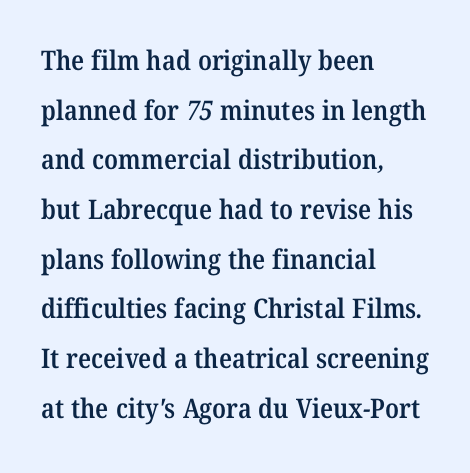
Q: Is the text bold? A: Semi-bold.
Q: Is the text underlined? A: No.
Q: How is the paragraph aligned? A: Left-aligned.
Q: Is the spacing between letters normal or unusually wide? A: Normal.
